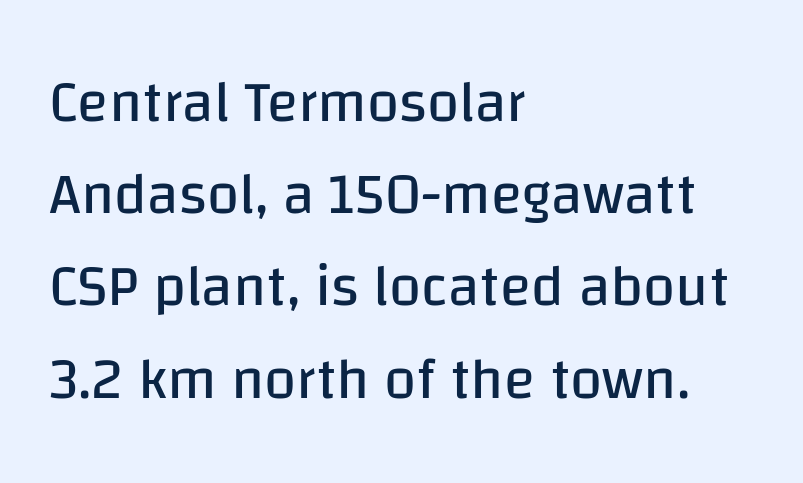
Q: Is the text bold? A: No.
Q: Is the text italic (slanted)? A: No, it is upright.
Q: Is the typeface a serif or a sans-serif typeface? A: Sans-serif.
Q: Is the text underlined? A: No.
Q: How is the paragraph aligned? A: Left-aligned.
Q: Is the spacing between letters normal or unusually wide? A: Normal.
Q: Is the spacing between lines tight, normal or loose? A: Normal.
Q: Width (condensed, normal, or wide)? A: Normal.
Q: Stroke contrast? A: Low.
Q: x-height? A: Large.
Q: Monospaced? A: No.
